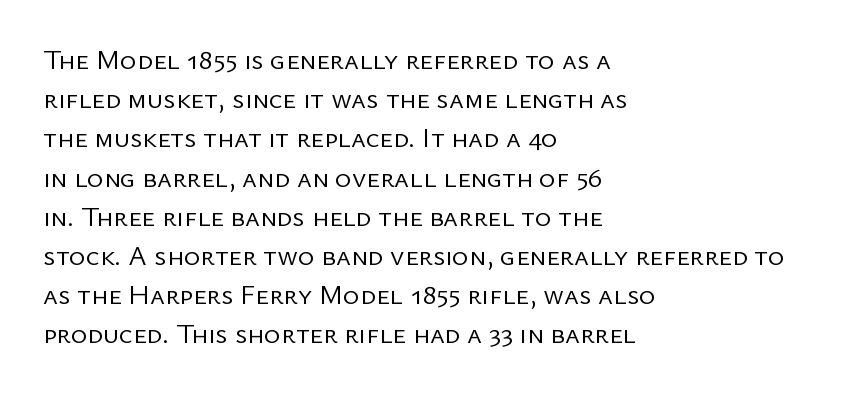
{"serif": "no", "italic": "no", "bold": "no", "weight": "regular", "width": "normal", "stroke_contrast": "low", "x_height": "medium", "monospaced": "no", "underline": "no", "align": "left", "line_spacing": "normal", "line_spacing_ratio": 1.4, "letter_spacing": "normal", "letter_spacing_em": 0.0, "glyph_px": 28}
